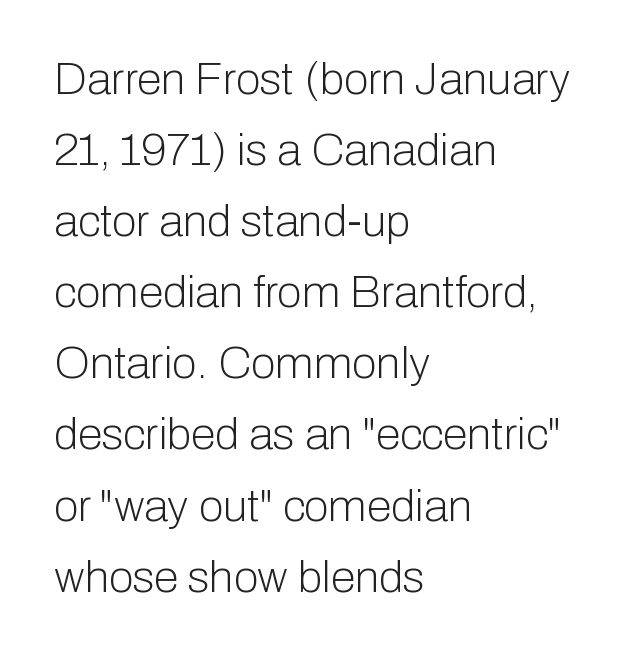
Q: Is the text bold? A: No.
Q: Is the text italic (slanted)? A: No, it is upright.
Q: Is the typeface a serif or a sans-serif typeface? A: Sans-serif.
Q: Is the text underlined? A: No.
Q: How is the paragraph aligned? A: Left-aligned.
Q: Is the spacing between letters normal or unusually wide? A: Normal.
Q: Is the spacing between lines tight, normal or loose? A: Normal.
Q: Width (condensed, normal, or wide)? A: Normal.
Q: Stroke contrast? A: Low.
Q: x-height? A: Medium.
Q: Monospaced? A: No.
